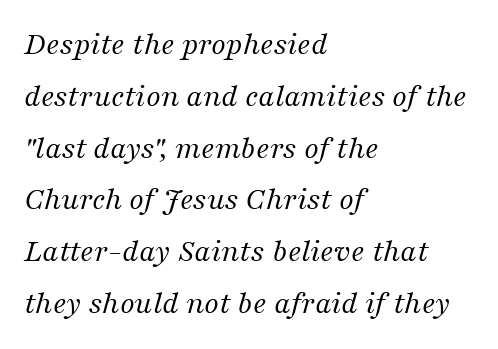
Q: Is the text bold? A: No.
Q: Is the text italic (slanted)? A: Yes, it leans right by about 16 degrees.
Q: Is the typeface a serif or a sans-serif typeface? A: Serif.
Q: Is the text underlined? A: No.
Q: How is the paragraph aligned? A: Left-aligned.
Q: Is the spacing between letters normal or unusually wide? A: Normal.
Q: Is the spacing between lines tight, normal or loose? A: Normal.
Q: Width (condensed, normal, or wide)? A: Normal.
Q: Stroke contrast? A: Medium.
Q: x-height? A: Medium.
Q: Monospaced? A: No.
